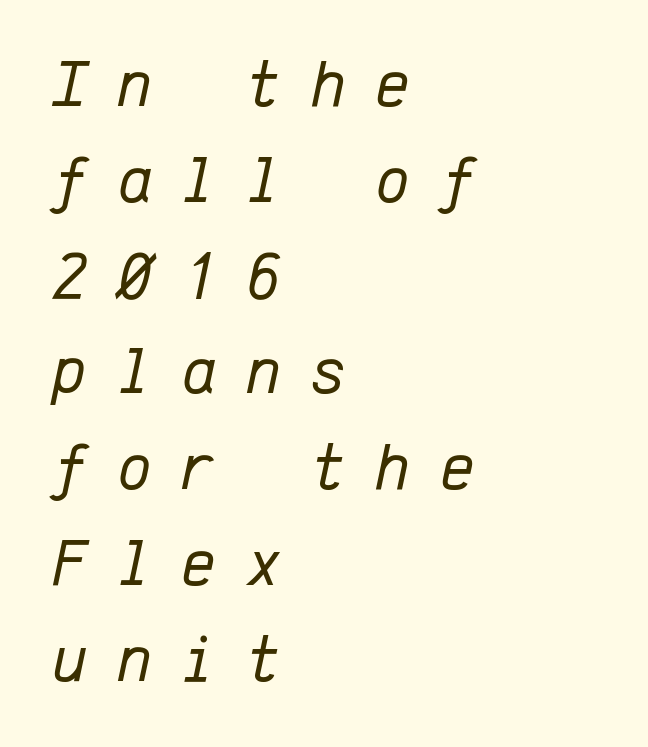
The image shows 67 px regular-weight type, italic (leaning right), monospaced; set left-aligned, normal line spacing (1.43x), unusually wide letter spacing (+0.44 em), not underlined; low stroke contrast and a medium x-height.
